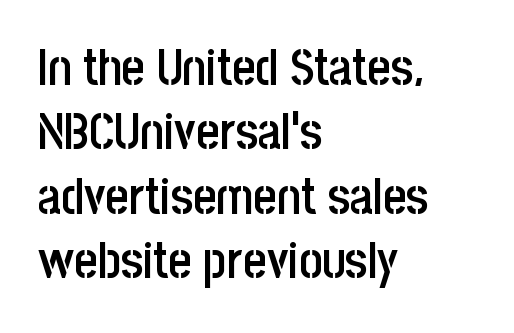
Note the varied advance widths — an 'i' is clearly narrower than an 'm'. Letterform terminals end flat and unadorned throughout the passage. Italic: no, the glyphs are upright roman. Here the glyphs are tracked normally, forming tight word shapes. Descenders are the only things crossing below the line.
